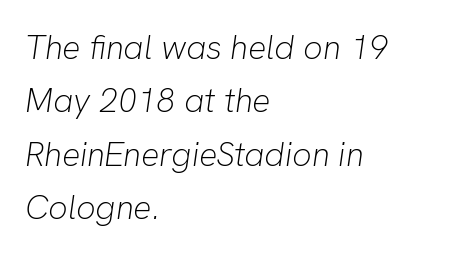
Q: Is the text bold? A: No.
Q: Is the text italic (slanted)? A: Yes, it leans right by about 8 degrees.
Q: Is the text underlined? A: No.
Q: How is the paragraph aligned? A: Left-aligned.
Q: Is the spacing between letters normal or unusually wide? A: Normal.
Q: Is the spacing between lines tight, normal or loose? A: Normal.
Q: Width (condensed, normal, or wide)? A: Normal.
Q: Stroke contrast? A: Low.
Q: x-height? A: Medium.
Q: Monospaced? A: No.
